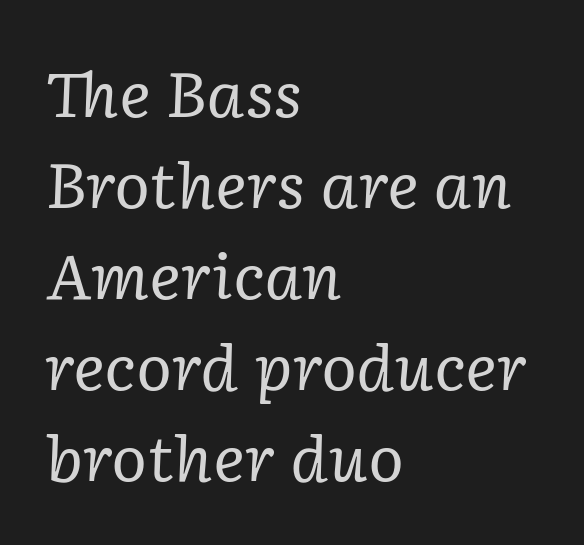
The image shows 61 px regular-weight serif type, italic (leaning right); set left-aligned, normal line spacing (1.49x), normal letter spacing, not underlined; low stroke contrast and a medium x-height.
